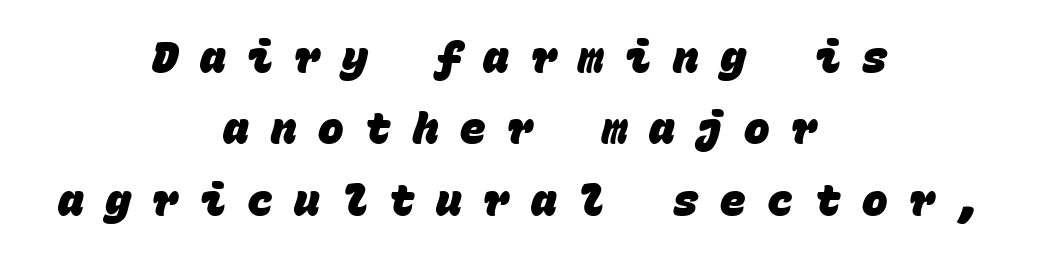
These lines are rendered in a fixed-pitch font. Here the glyphs are tracked loosely, breaking word shapes into spaced letters. Check where the strokes stop: nothing finishes them off — pure sans. Each line is balanced around a shared central axis. Heavy, bold letterforms. Check under the words: just untouched page.
